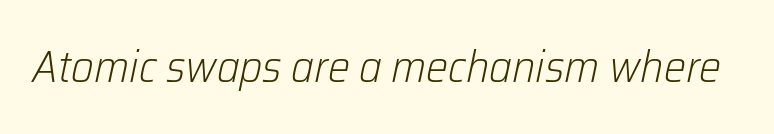
Rendered with sloped, italic letterforms. A clean baseline with only descenders dipping below it. Unbolded letterforms with no extra heft. Tracking here is standard; glyphs follow each other at the usual distance.
